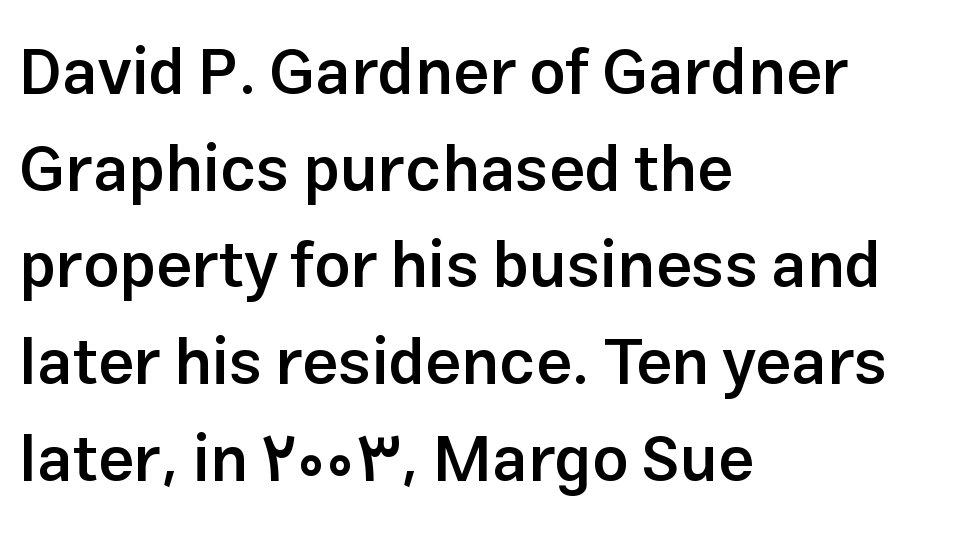
Moderately thickened strokes mark this as semibold type. Just letters on the line, the space beneath them empty. Casual observation: everything's shoved over to the left. A typesetter would call this proportional, since set widths differ per character.
